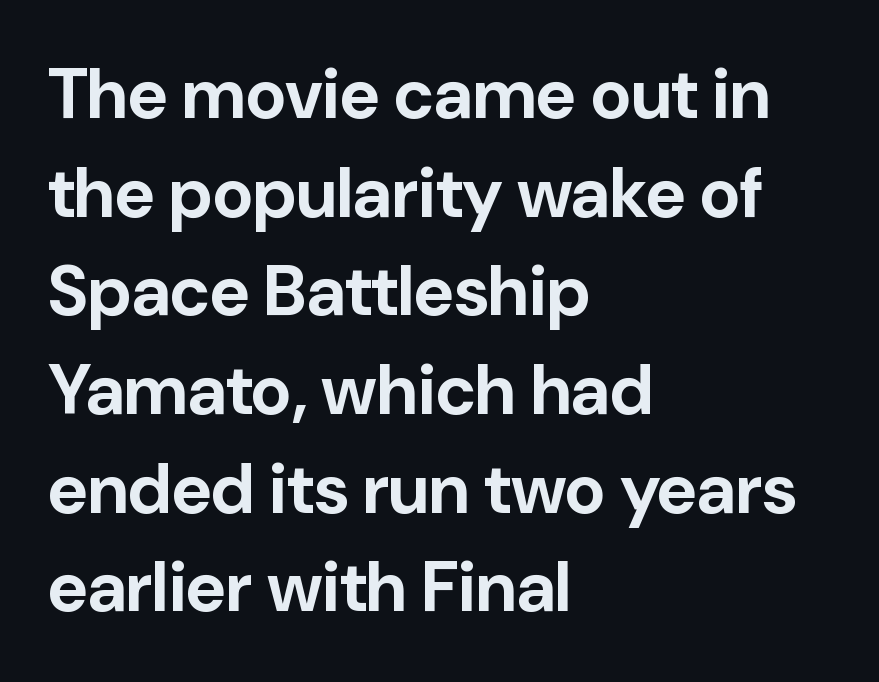
Q: Is the text bold? A: Yes.
Q: Is the text italic (slanted)? A: No, it is upright.
Q: Is the typeface a serif or a sans-serif typeface? A: Sans-serif.
Q: Is the text underlined? A: No.
Q: How is the paragraph aligned? A: Left-aligned.
Q: Is the spacing between letters normal or unusually wide? A: Normal.
Q: Is the spacing between lines tight, normal or loose? A: Normal.
Q: Width (condensed, normal, or wide)? A: Normal.
Q: Stroke contrast? A: Low.
Q: x-height? A: Medium.
Q: Monospaced? A: No.
